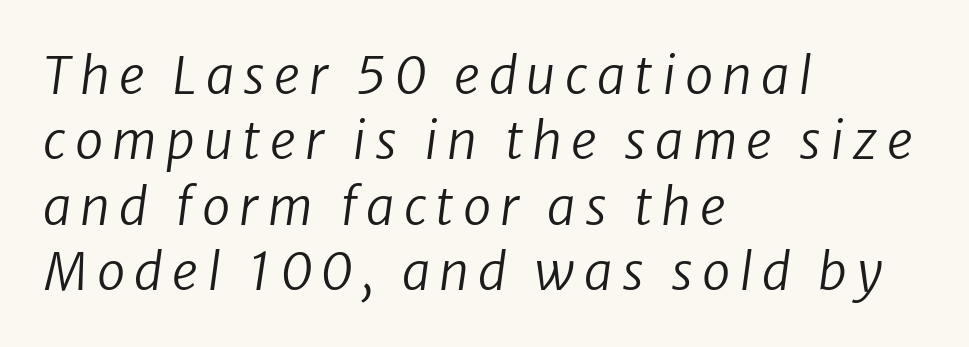
The image shows 51 px regular-weight type, italic (leaning right); set left-aligned, normal line spacing (1.28x), not underlined; low stroke contrast and a medium x-height.
